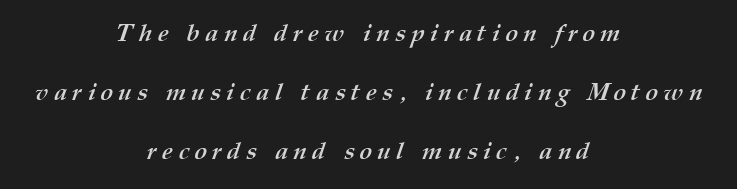
{"bold": "yes", "underline": "no", "align": "center", "line_spacing": "loose", "line_spacing_ratio": 2.45, "letter_spacing": "wide", "letter_spacing_em": 0.23, "glyph_px": 24}
